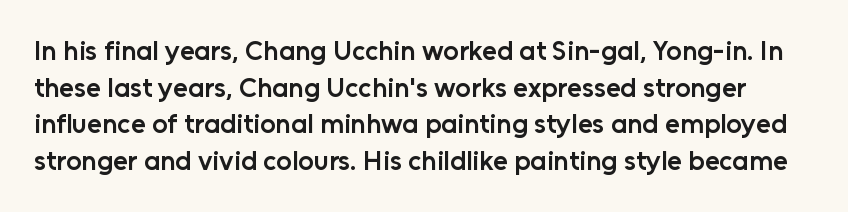
The image shows 27 px text type, upright; set normal line spacing (1.36x), normal letter spacing, not underlined.
